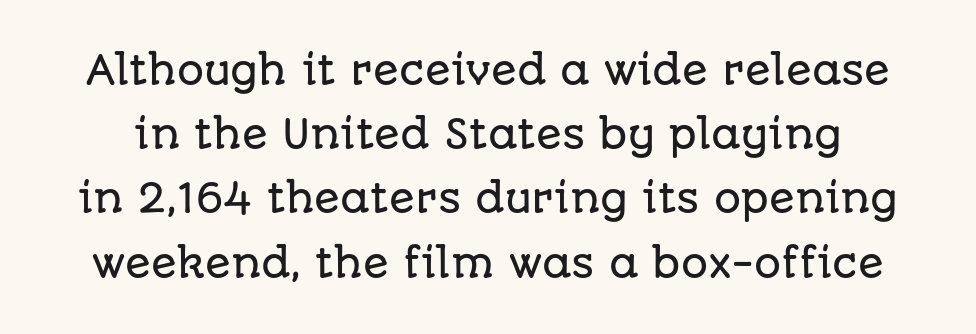
{"serif": "no", "italic": "no", "width": "normal", "stroke_contrast": "low", "x_height": "large", "monospaced": "no", "underline": "no", "line_spacing": "normal", "line_spacing_ratio": 1.69, "letter_spacing": "normal", "letter_spacing_em": 0.0, "glyph_px": 38}
